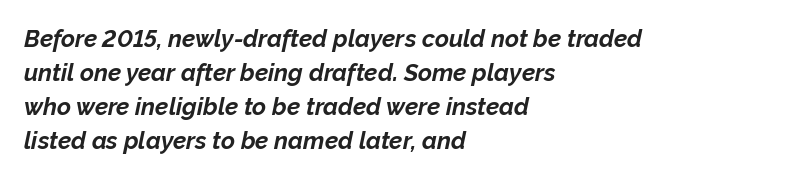
Each row of text sits above clean, open space. Characters are canted at an angle relative to the baseline's perpendicular. Every letter is thick-stroked: bold, no question. This sample keeps an unexceptional amount of space between lines.
